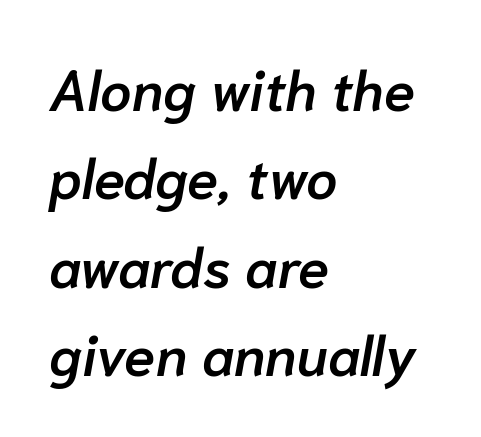
The specimen omits any rule beneath the text block's lines. The block of text has a typical density, with ordinary space between rows. Characters are canted at an angle relative to the baseline's perpendicular. Weight: semibold (demi). Observe the ordinary spacing: letters are neighbours, not strangers.
